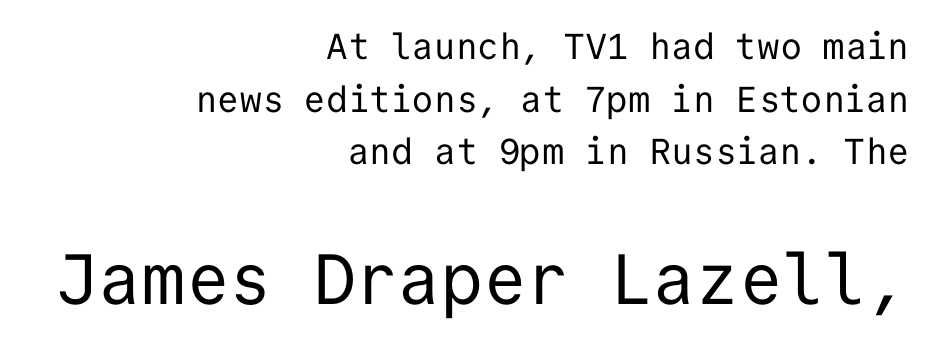
This is the regular roman posture of the typeface. Underlining? Definitely not there. Default kerning and tracking; the words read as compact shapes. Spacing verdict: monospaced, one width for all characters.
